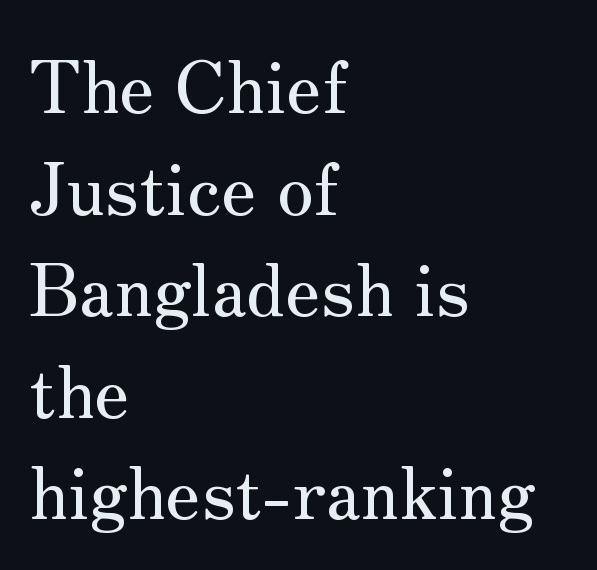
Q: Is the text italic (slanted)? A: No, it is upright.
Q: Is the typeface a serif or a sans-serif typeface? A: Serif.
Q: Is the text underlined? A: No.
Q: How is the paragraph aligned? A: Left-aligned.
Q: Is the spacing between letters normal or unusually wide? A: Normal.
Q: Is the spacing between lines tight, normal or loose? A: Normal.
Q: Width (condensed, normal, or wide)? A: Normal.
Q: Stroke contrast? A: Medium.
Q: x-height? A: Small.
Q: Monospaced? A: No.
